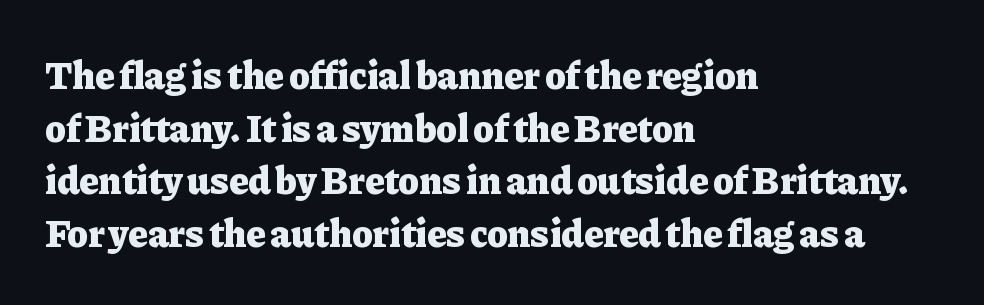
The image shows 39 px heavy serif type, upright; set left-aligned, normal line spacing (1.35x), normal letter spacing, not underlined; low stroke contrast and a medium x-height.
